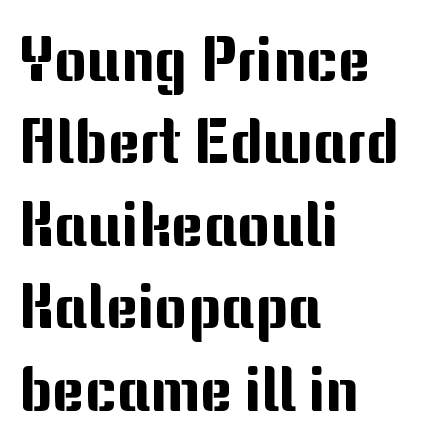
Character widths vary here, with narrow letters taking less room than wide ones. Quick note: interline space is typical. The typeface chosen for these lines omits serifs. Does the copy run flush right? No — it runs flush left. Glance below the letters and you will spot only blank space.
